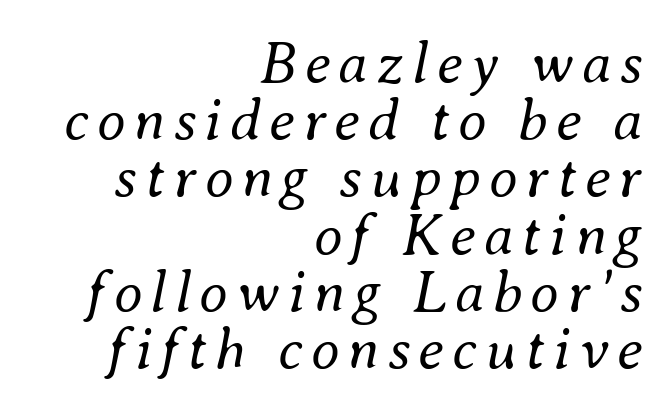
There's an unmistakable incline to the writing here. Reading down the column, the eye jumps only a short way to each next line. Reading down the block, your eye finds every line finishing at a fixed right position. Proportional: the letters do not fall into vertical columns.
